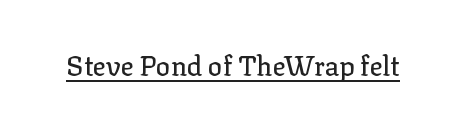
{"italic": "no", "underline": "yes", "letter_spacing": "normal", "letter_spacing_em": 0.0, "glyph_px": 27}
